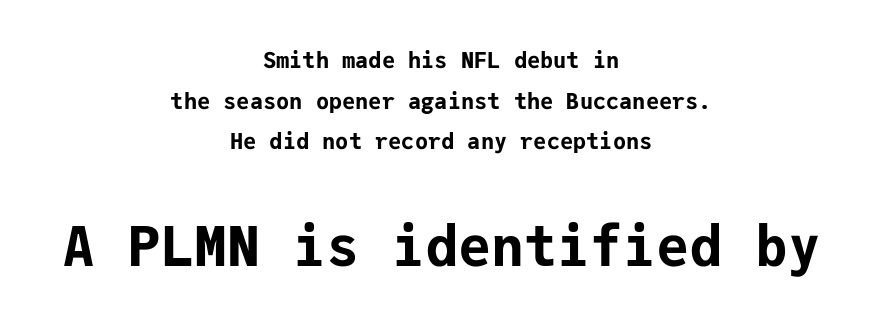
The image shows 55 px bold sans-serif type, upright, monospaced; set centered, line spacing 1.85x, normal letter spacing, not underlined; the second (bottom) block is 2.5x larger; low stroke contrast and a medium x-height.
